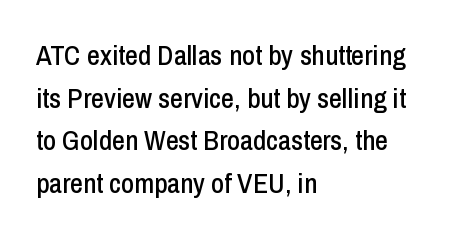
The image shows 28 px condensed sans-serif type, upright; set left-aligned, normal line spacing (1.52x), normal letter spacing, not underlined; low stroke contrast and a medium x-height.
